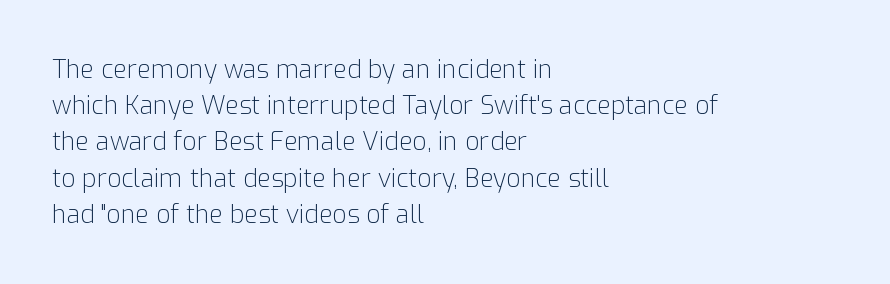
The image shows 25 px text type, upright; set left-aligned, normal line spacing (1.45x), normal letter spacing, not underlined.
